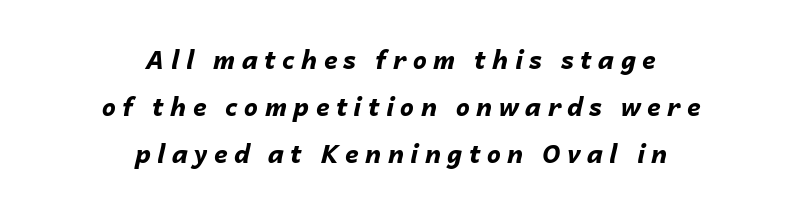
{"italic": "yes", "lean": "right", "slant_degrees": 14, "bold": "yes", "underline": "no", "align": "center", "line_spacing_ratio": 1.88, "letter_spacing": "wide", "letter_spacing_em": 0.25, "glyph_px": 25}
